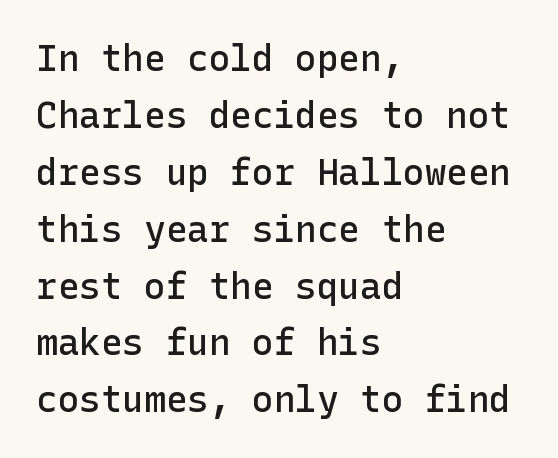
{"serif": "no", "italic": "no", "bold": "semi", "weight": "semibold", "width": "normal", "stroke_contrast": "low", "x_height": "medium", "underline": "no", "align": "left", "line_spacing": "normal", "line_spacing_ratio": 1.58, "letter_spacing": "normal", "letter_spacing_em": 0.0, "glyph_px": 36}
